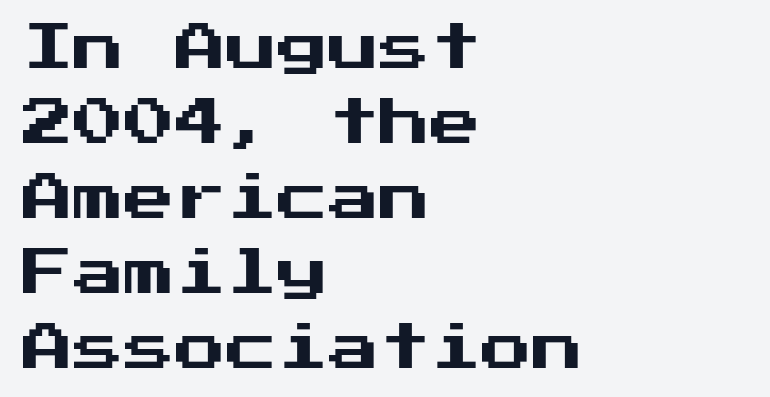
Nothing unusual about the tracking: characters are spaced as the font intends. Type style note: lacks serifs. Lines of text with bare space underneath. Do the letters lean? They stand straight. How would I describe the line gaps? Plain and ordinary. These lines stack with their left ends in a neat column.
